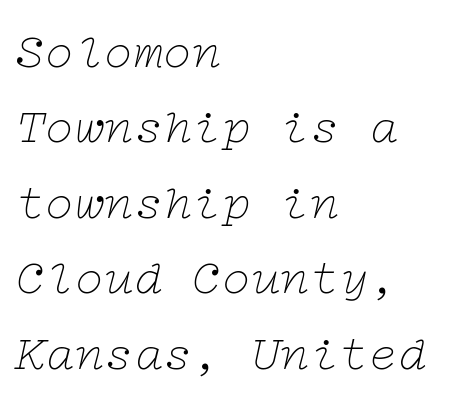
The image shows 49 px thin, wide serif type, italic (leaning right); set left-aligned, normal line spacing (1.54x), normal letter spacing, not underlined; low stroke contrast and a medium x-height.
